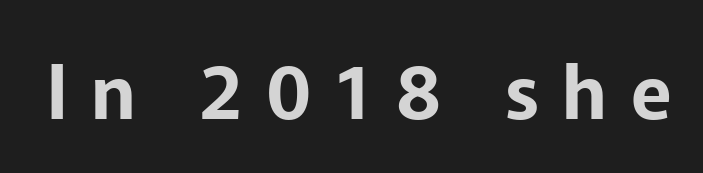
You could not count columns in this text — the font is proportionally spaced. A typesetter would call this heavily tracked-out type. Unlike italic type, these characters show no tilt at all. A bare baseline throughout the passage. In terms of letterform style, serifs are entirely absent.
